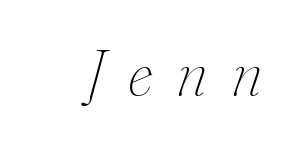
The image shows 65 px thin type, italic (leaning right); set unusually wide letter spacing (+0.36 em), not underlined; medium stroke contrast and a small x-height.
